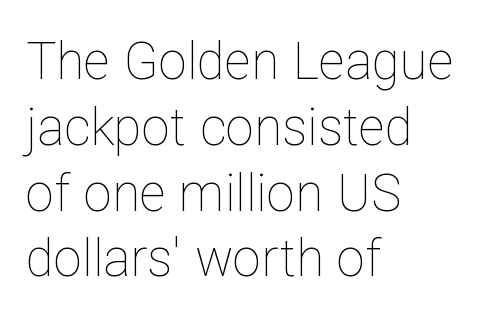
The image shows 51 px thin type, upright; set left-aligned, normal line spacing (1.29x), normal letter spacing, not underlined; low stroke contrast and a medium x-height.
